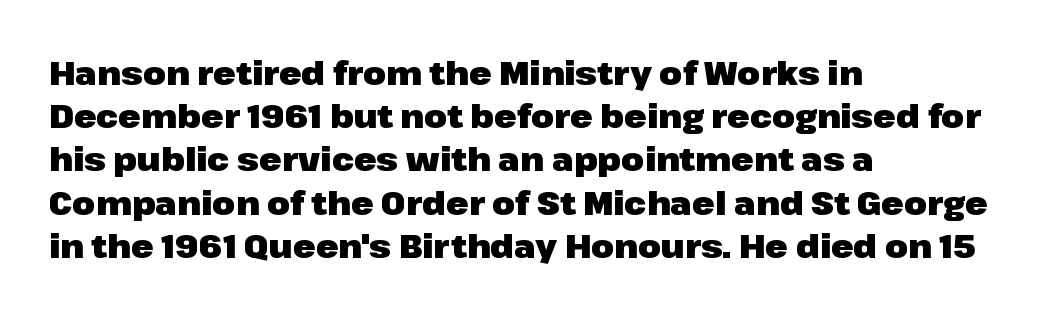
{"serif": "no", "italic": "no", "bold": "yes", "weight": "heavy", "width": "normal", "stroke_contrast": "low", "x_height": "medium", "monospaced": "no", "underline": "no", "align": "left", "line_spacing": "normal", "line_spacing_ratio": 1.31, "letter_spacing": "normal", "letter_spacing_em": 0.0, "glyph_px": 33}
